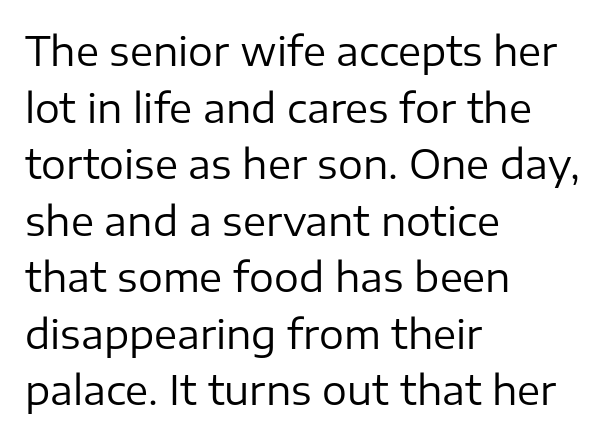
The image shows 39 px regular-weight sans-serif type, upright; set left-aligned, normal line spacing (1.45x), normal letter spacing, not underlined; low stroke contrast and a medium x-height.
